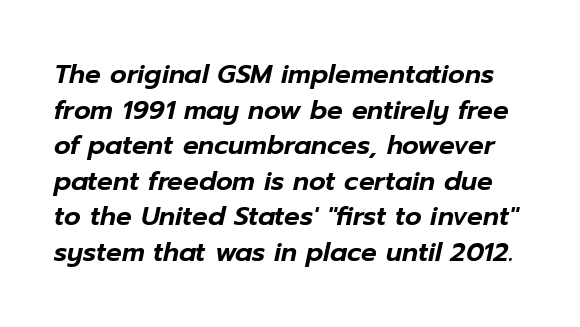
Compared with typical body copy, the letter spacing here is the same. Characters are canted at an angle relative to the baseline's perpendicular. Regarding leading, the lines here are spaced in the standard way. The space directly below the letters is spotless.
